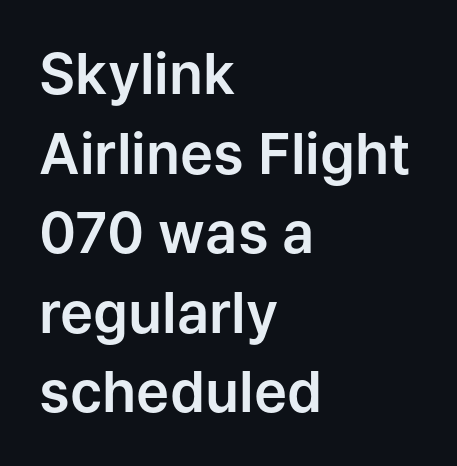
Italic? Not at all — the glyphs are vertical. Short and long lines alike share a common starting point at left. The horizontal fit of the characters is conventional and even. The rendering uses a moderate line-height, typical for paragraphs. The string is rendered with underlining switched off.
